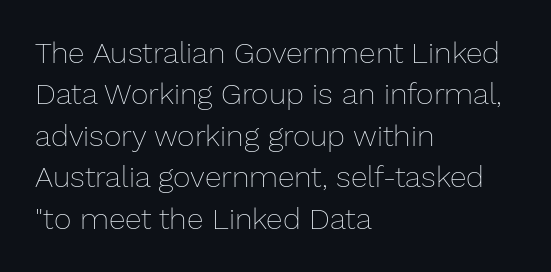
{"italic": "no", "bold": "no", "weight": "thin", "width": "normal", "stroke_contrast": "low", "x_height": "medium", "monospaced": "no", "underline": "no", "align": "left", "line_spacing": "normal", "line_spacing_ratio": 1.38, "letter_spacing": "normal", "letter_spacing_em": 0.0, "glyph_px": 30}
